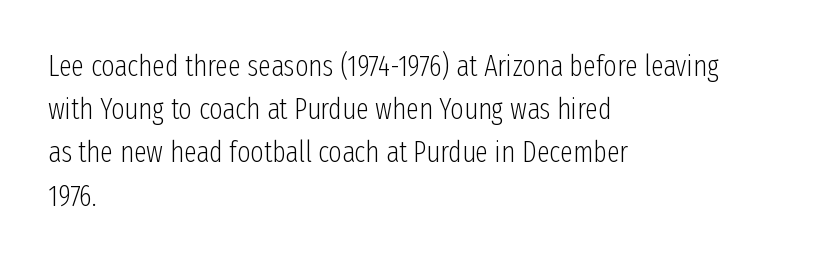
Q: Is the text bold? A: No.
Q: Is the text italic (slanted)? A: No, it is upright.
Q: Is the typeface a serif or a sans-serif typeface? A: Sans-serif.
Q: Is the text underlined? A: No.
Q: How is the paragraph aligned? A: Left-aligned.
Q: Is the spacing between letters normal or unusually wide? A: Normal.
Q: Is the spacing between lines tight, normal or loose? A: Normal.
Q: Width (condensed, normal, or wide)? A: Condensed.
Q: Stroke contrast? A: Low.
Q: x-height? A: Medium.
Q: Monospaced? A: No.
